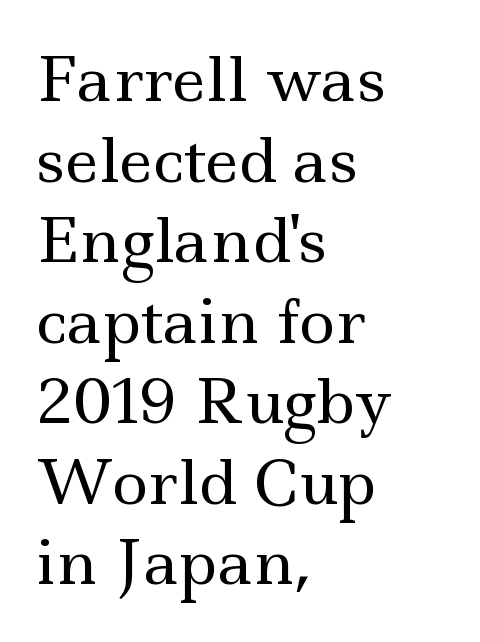
Q: Is the text bold? A: No.
Q: Is the text italic (slanted)? A: No, it is upright.
Q: Is the typeface a serif or a sans-serif typeface? A: Serif.
Q: Is the text underlined? A: No.
Q: How is the paragraph aligned? A: Left-aligned.
Q: Is the spacing between letters normal or unusually wide? A: Normal.
Q: Is the spacing between lines tight, normal or loose? A: Normal.
Q: Width (condensed, normal, or wide)? A: Wide.
Q: x-height? A: Small.
Q: Monospaced? A: No.
